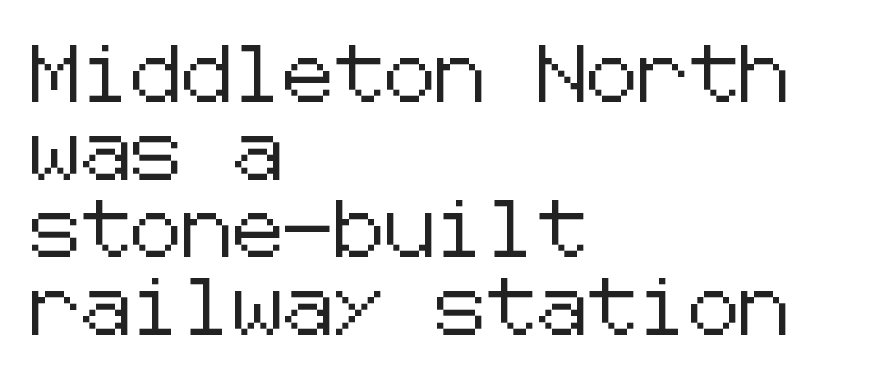
Q: Is the text italic (slanted)? A: No, it is upright.
Q: Is the typeface a serif or a sans-serif typeface? A: Sans-serif.
Q: Is the text underlined? A: No.
Q: How is the paragraph aligned? A: Left-aligned.
Q: Is the spacing between letters normal or unusually wide? A: Normal.
Q: Is the spacing between lines tight, normal or loose? A: Normal.
Q: Width (condensed, normal, or wide)? A: Normal.
Q: Stroke contrast? A: Low.
Q: x-height? A: Medium.
